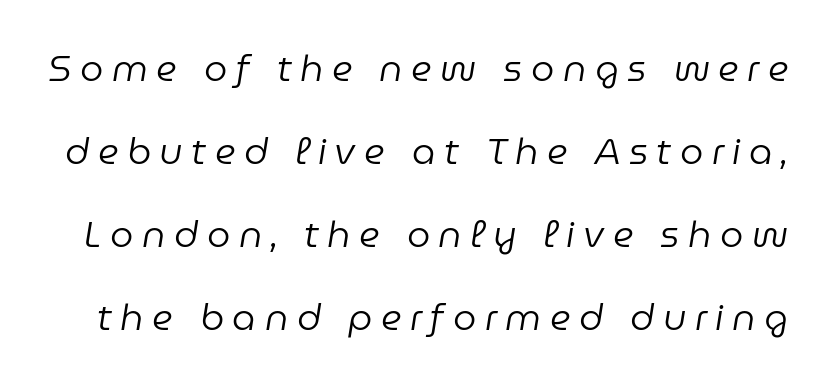
{"italic": "yes", "lean": "right", "slant_degrees": 9, "bold": "no", "weight": "regular", "width": "normal", "stroke_contrast": "low", "x_height": "medium", "monospaced": "no", "underline": "no", "line_spacing": "loose", "line_spacing_ratio": 2.24, "letter_spacing": "wide", "letter_spacing_em": 0.23, "glyph_px": 37}
